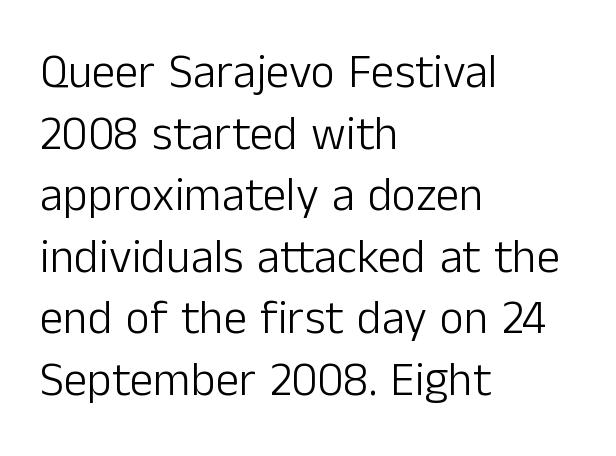
{"serif": "no", "italic": "no", "bold": "no", "weight": "light", "width": "normal", "stroke_contrast": "low", "x_height": "medium", "monospaced": "no", "underline": "no", "align": "left", "line_spacing": "normal", "line_spacing_ratio": 1.31, "letter_spacing": "normal", "letter_spacing_em": 0.0, "glyph_px": 47}
